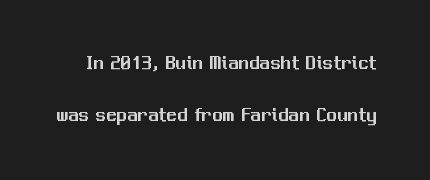
The image shows 21 px text type, upright; set loose line spacing (2.46x), normal letter spacing, not underlined.
